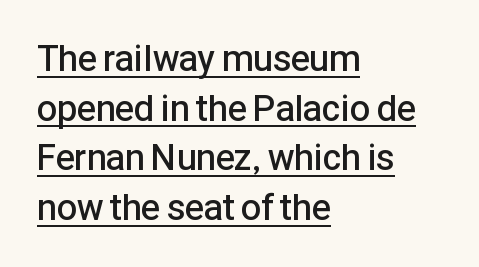
The image shows 36 px semibold sans-serif type, upright; set left-aligned, normal line spacing (1.38x), normal letter spacing, underlined; low stroke contrast and a medium x-height.
